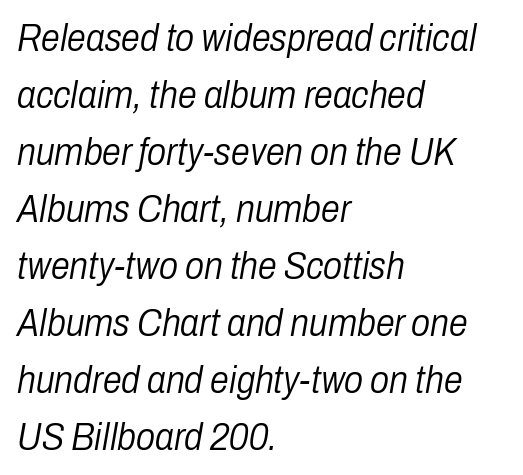
{"italic": "yes", "lean": "right", "slant_degrees": 10, "bold": "no", "weight": "light", "width": "condensed", "stroke_contrast": "low", "x_height": "medium", "monospaced": "no", "underline": "no", "align": "left", "line_spacing": "normal", "line_spacing_ratio": 1.5, "letter_spacing": "normal", "letter_spacing_em": 0.0, "glyph_px": 38}
